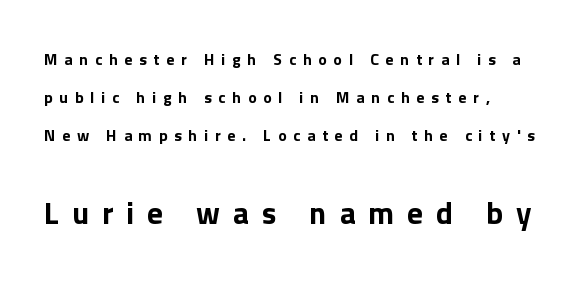
Character size in the trailing block exceeds that of the leading block. Rows of type keep a wide berth in the vertical direction. Clear beneath every line of the passage. In terms of letterform style, serifs are entirely absent. Loose tracking; the words dissolve into strings of separated letters. These lines are rendered in a variable-pitch font.
